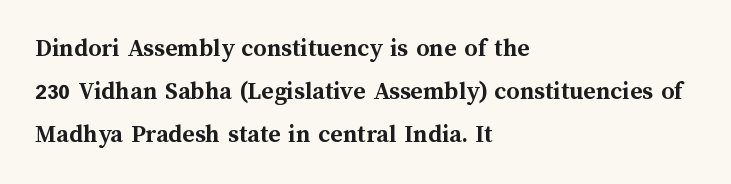
The image shows 26 px bold type, upright; set left-aligned, normal line spacing (1.66x), normal letter spacing, not underlined.
